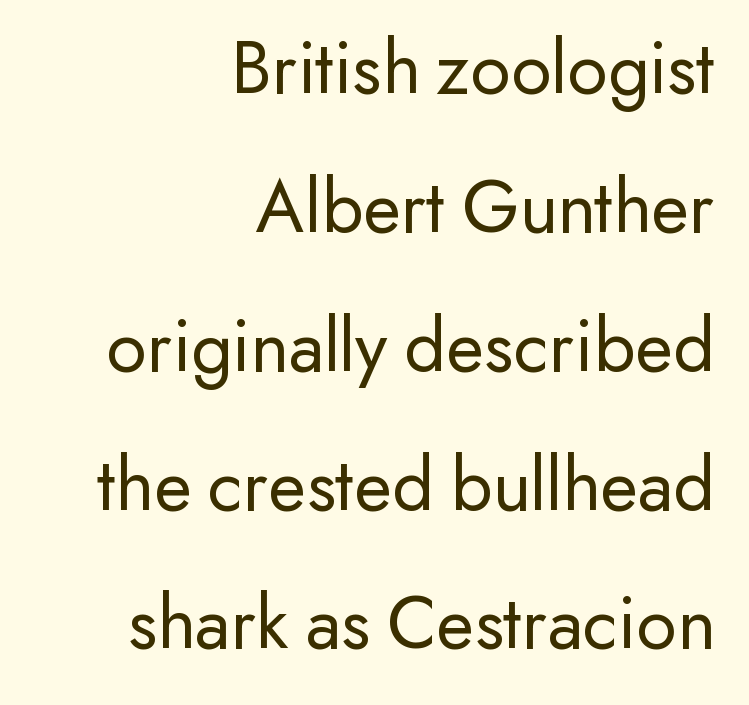
Each letter keeps its own natural width here, so spacing adapts to shape. Check where the strokes stop: nothing finishes them off — pure sans. The paragraph has a hard right edge and a soft left edge. Designer's note — italics off, roman on. No chunkiness to these letters — they're not bold. Tracking here is standard; glyphs follow each other at the usual distance.
